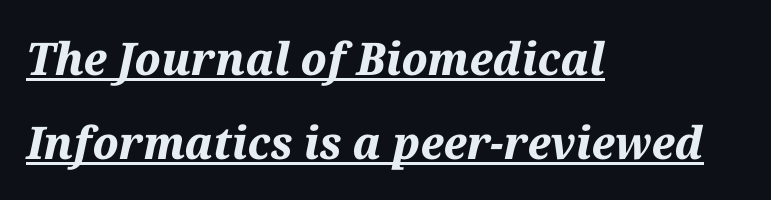
You can see a thin bar hugging the bottom of the glyphs. Does extra space separate the letters? No, they use regular spacing. Varying glyph widths throughout — classic text-font behaviour. Italic: yes, the glyphs are oblique.
